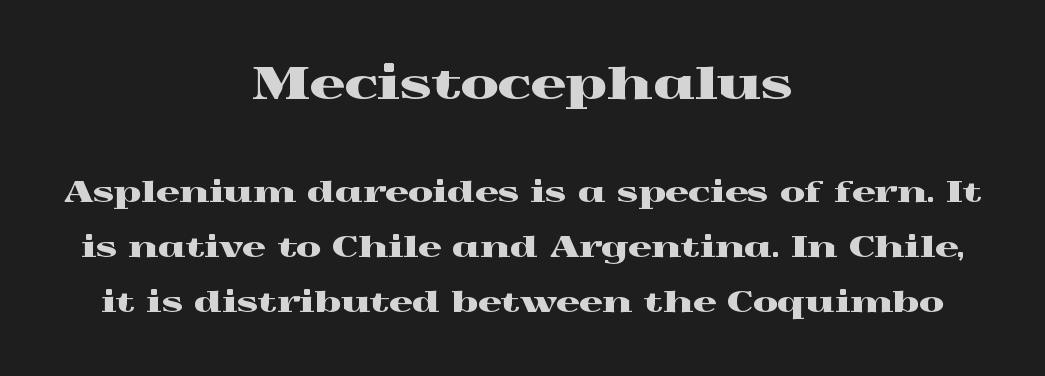
A roman cut, with each character standing at attention. Think of a printed novel: that variable character pitch is what you see here. This rendering leaves character spacing at its baseline value. I'd call this a serif setting — the letters wear small feet.
